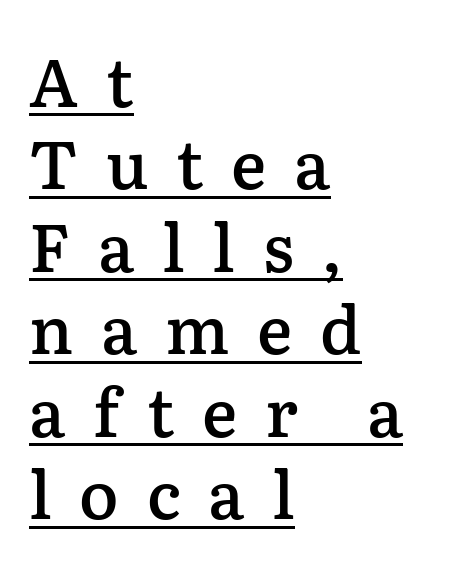
The image shows 66 px semibold serif type, upright; set left-aligned, normal line spacing (1.25x), unusually wide letter spacing (+0.42 em), underlined; low stroke contrast and a medium x-height.
